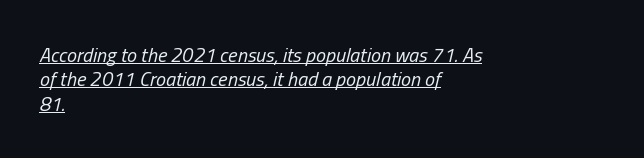
{"italic": "yes", "lean": "right", "slant_degrees": 13, "bold": "no", "underline": "yes", "align": "left", "line_spacing_ratio": 1.22, "letter_spacing": "normal", "letter_spacing_em": 0.0, "glyph_px": 20}
